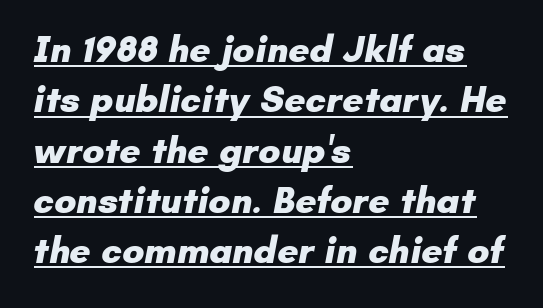
The image shows 37 px heavy sans-serif type; set left-aligned, normal line spacing (1.36x), normal letter spacing, underlined; low stroke contrast and a small x-height.
